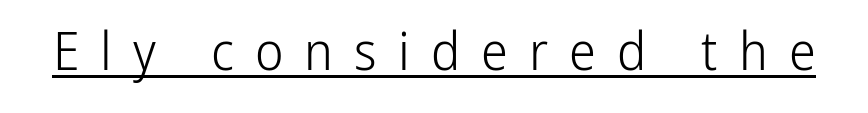
{"serif": "no", "italic": "no", "bold": "no", "weight": "light", "width": "condensed", "stroke_contrast": "low", "x_height": "medium", "monospaced": "no", "underline": "yes", "letter_spacing": "wide", "letter_spacing_em": 0.39, "glyph_px": 54}
